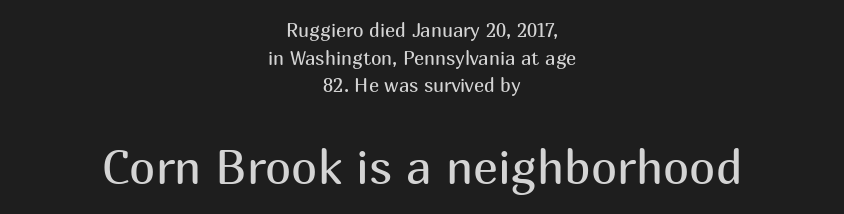
{"serif": "no", "italic": "no", "bold": "no", "weight": "regular", "width": "normal", "stroke_contrast": "medium", "x_height": "medium", "monospaced": "no", "underline": "no", "align": "center", "line_spacing": "normal", "line_spacing_ratio": 1.45, "letter_spacing": "normal", "letter_spacing_em": 0.0, "larger_block": "second", "size_ratio": 2.47, "glyph_px": 47}
